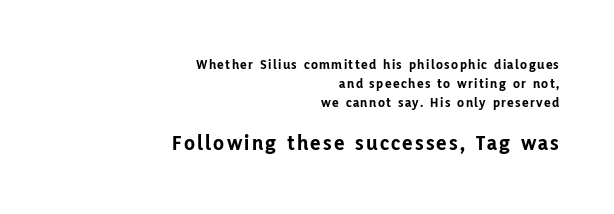
The image shows 22 px bold type, upright; set right-aligned, normal line spacing (1.34x), not underlined; the second (bottom) block is 1.57x larger.
